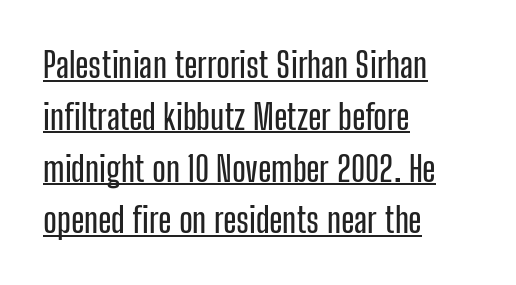
{"serif": "no", "italic": "no", "width": "condensed", "stroke_contrast": "low", "x_height": "medium", "monospaced": "no", "underline": "yes", "align": "left", "line_spacing": "normal", "line_spacing_ratio": 1.48, "letter_spacing": "normal", "letter_spacing_em": 0.0, "glyph_px": 35}
